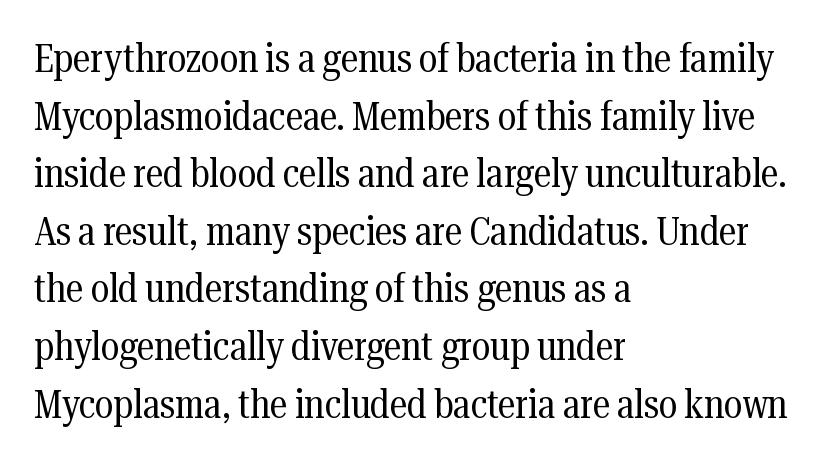
Q: Is the text bold? A: No.
Q: Is the text italic (slanted)? A: No, it is upright.
Q: Is the typeface a serif or a sans-serif typeface? A: Serif.
Q: Is the text underlined? A: No.
Q: How is the paragraph aligned? A: Left-aligned.
Q: Is the spacing between letters normal or unusually wide? A: Normal.
Q: Is the spacing between lines tight, normal or loose? A: Normal.
Q: Width (condensed, normal, or wide)? A: Condensed.
Q: Stroke contrast? A: Medium.
Q: x-height? A: Medium.
Q: Monospaced? A: No.
